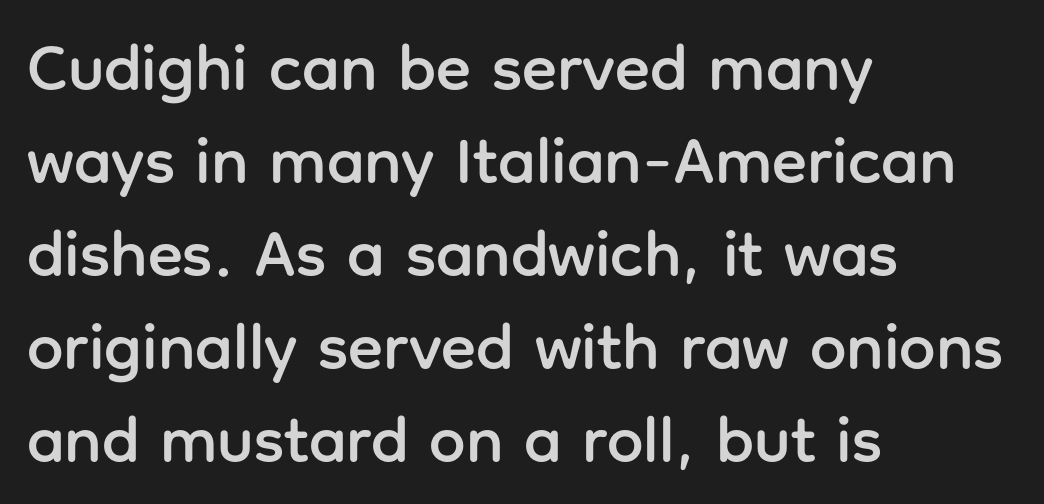
Q: Is the text italic (slanted)? A: No, it is upright.
Q: Is the typeface a serif or a sans-serif typeface? A: Sans-serif.
Q: Is the text underlined? A: No.
Q: How is the paragraph aligned? A: Left-aligned.
Q: Is the spacing between letters normal or unusually wide? A: Normal.
Q: Is the spacing between lines tight, normal or loose? A: Normal.
Q: Width (condensed, normal, or wide)? A: Normal.
Q: Stroke contrast? A: Low.
Q: x-height? A: Medium.
Q: Monospaced? A: No.
